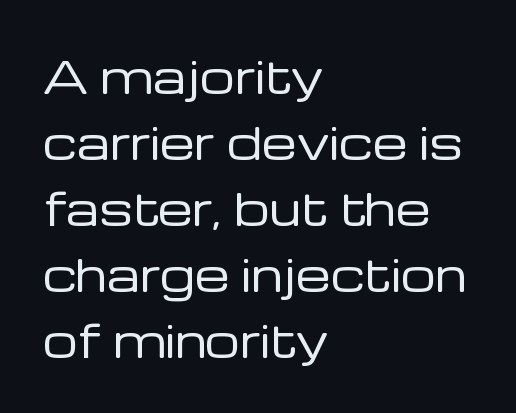
Q: Is the text bold? A: No.
Q: Is the text italic (slanted)? A: No, it is upright.
Q: Is the typeface a serif or a sans-serif typeface? A: Sans-serif.
Q: Is the text underlined? A: No.
Q: How is the paragraph aligned? A: Left-aligned.
Q: Is the spacing between letters normal or unusually wide? A: Normal.
Q: Is the spacing between lines tight, normal or loose? A: Normal.
Q: Width (condensed, normal, or wide)? A: Normal.
Q: Stroke contrast? A: Low.
Q: x-height? A: Medium.
Q: Monospaced? A: No.
